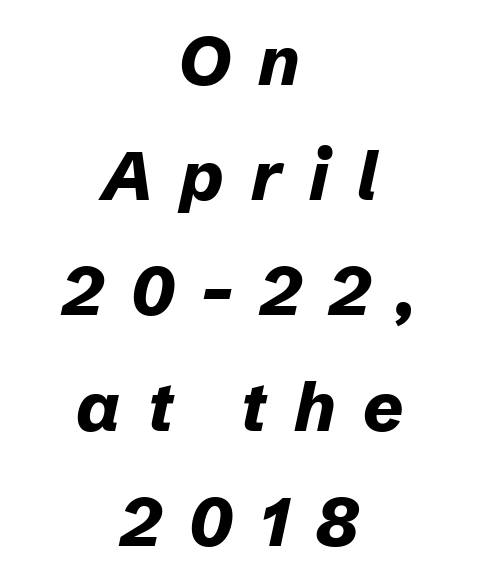
The image shows 69 px bold type, italic (leaning right); set centered, normal line spacing (1.67x), unusually wide letter spacing (+0.4 em), not underlined; low stroke contrast and a medium x-height.
